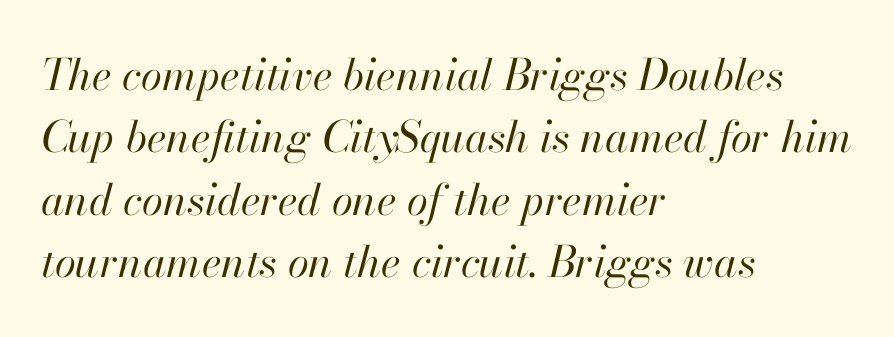
{"italic": "yes", "lean": "right", "slant_degrees": 13, "bold": "no", "weight": "regular", "width": "normal", "stroke_contrast": "high", "x_height": "small", "monospaced": "no", "underline": "no", "align": "left", "line_spacing": "normal", "line_spacing_ratio": 1.45, "letter_spacing": "normal", "letter_spacing_em": 0.0, "glyph_px": 43}
